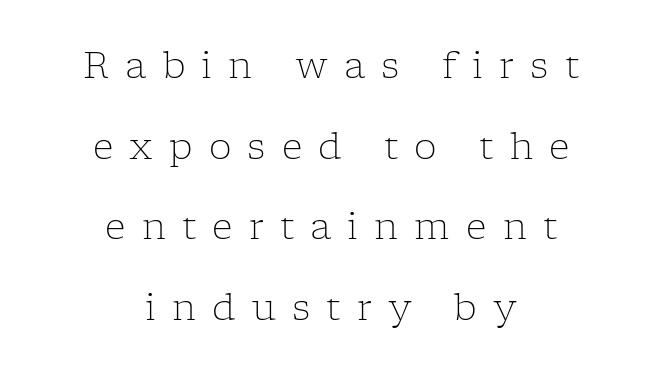
Compared with typical body copy, the letter spacing here is much looser. In terms of letterform style, serifs are clearly present. Posture: straight, roman, zero tilt. The whitespace from short lines is split evenly between both sides. Rule under the text: the space is simply empty.
